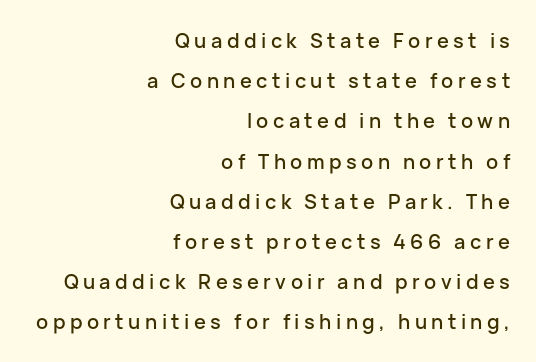
{"italic": "no", "underline": "no", "align": "right", "line_spacing": "loose", "line_spacing_ratio": 2.01, "letter_spacing": "wide", "letter_spacing_em": 0.22, "glyph_px": 20}
